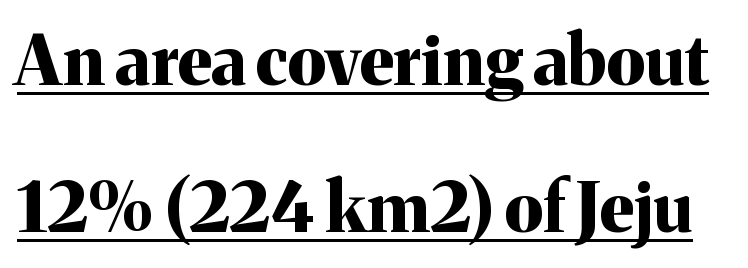
The image shows 69 px bold serif type, upright; set loose line spacing (2.13x), normal letter spacing, underlined; medium stroke contrast and a medium x-height.
